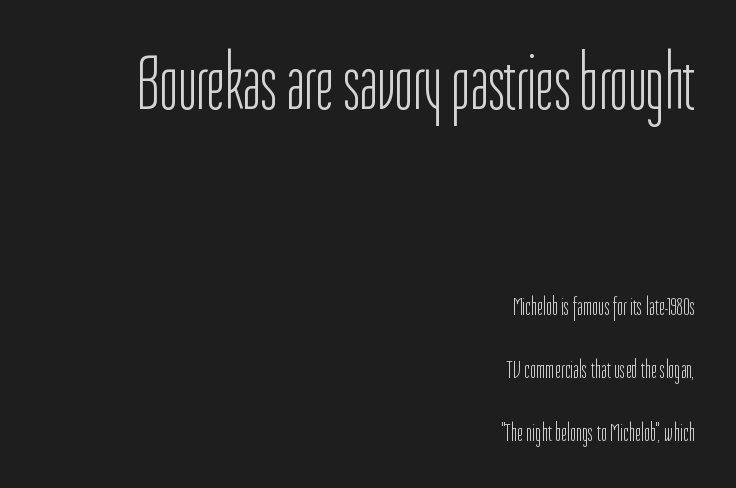
Q: Is the text bold? A: No.
Q: Is the text italic (slanted)? A: No, it is upright.
Q: Is the typeface a serif or a sans-serif typeface? A: Sans-serif.
Q: Is the text underlined? A: No.
Q: How is the paragraph aligned? A: Right-aligned.
Q: Is the spacing between letters normal or unusually wide? A: Normal.
Q: Is the spacing between lines tight, normal or loose? A: Loose.
Q: Which block of text is set in a larger size, the first (top) or the second (bottom)? A: The first (top) one.
Q: Width (condensed, normal, or wide)? A: Condensed.
Q: Stroke contrast? A: Low.
Q: x-height? A: Medium.
Q: Monospaced? A: No.
